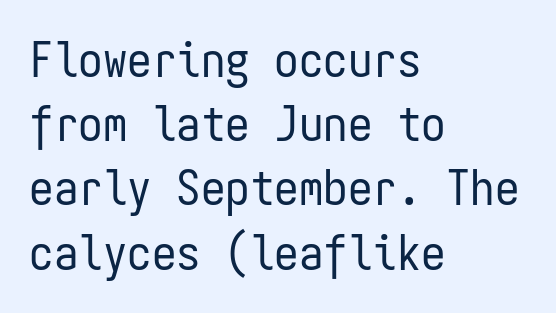
The image shows 49 px regular-weight, condensed sans-serif type, upright, monospaced; set left-aligned, normal line spacing (1.31x), normal letter spacing, not underlined; low stroke contrast and a medium x-height.
